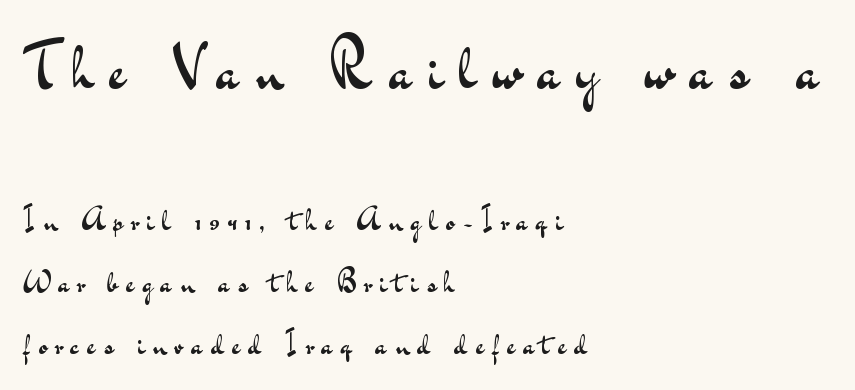
The image shows 62 px regular-weight, wide sans-serif type; set left-aligned, loose line spacing (2.0x), unusually wide letter spacing (+0.27 em), not underlined; the first (top) block is 2.0x larger; medium stroke contrast and a small x-height.
